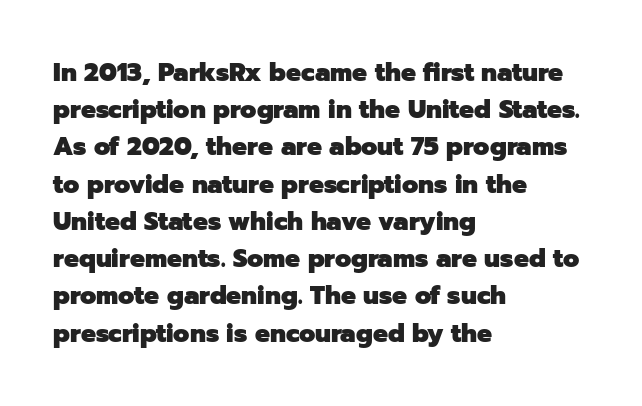
Q: Is the text bold? A: Yes.
Q: Is the text italic (slanted)? A: No, it is upright.
Q: Is the text underlined? A: No.
Q: How is the paragraph aligned? A: Left-aligned.
Q: Is the spacing between letters normal or unusually wide? A: Normal.
Q: Is the spacing between lines tight, normal or loose? A: Normal.
